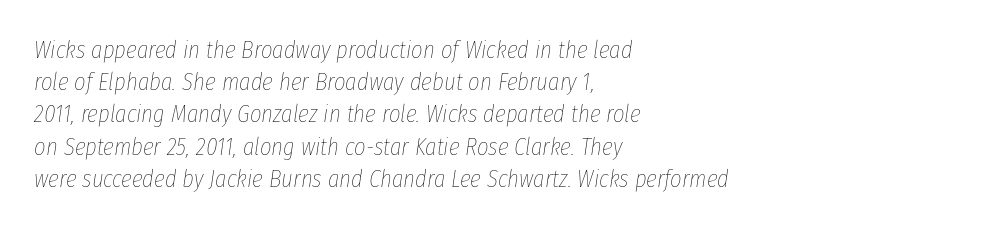
Q: Is the text bold? A: No.
Q: Is the text italic (slanted)? A: Yes, it leans right by about 8 degrees.
Q: Is the text underlined? A: No.
Q: How is the paragraph aligned? A: Left-aligned.
Q: Is the spacing between letters normal or unusually wide? A: Normal.
Q: Is the spacing between lines tight, normal or loose? A: Normal.
